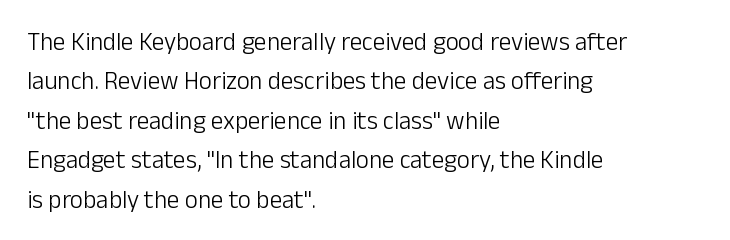
Q: Is the text bold? A: No.
Q: Is the text italic (slanted)? A: No, it is upright.
Q: Is the text underlined? A: No.
Q: How is the paragraph aligned? A: Left-aligned.
Q: Is the spacing between letters normal or unusually wide? A: Normal.
Q: Is the spacing between lines tight, normal or loose? A: Normal.
